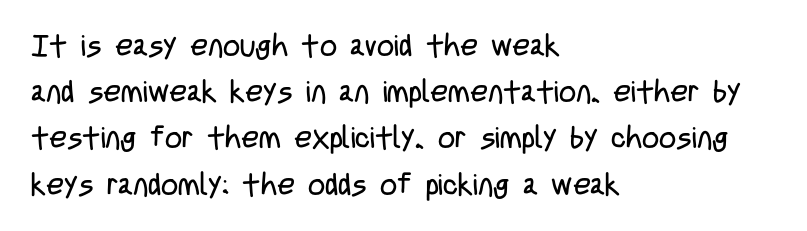
Q: Is the text bold? A: No.
Q: Is the text italic (slanted)? A: No, it is upright.
Q: Is the typeface a serif or a sans-serif typeface? A: Sans-serif.
Q: Is the text underlined? A: No.
Q: How is the paragraph aligned? A: Left-aligned.
Q: Is the spacing between letters normal or unusually wide? A: Normal.
Q: Is the spacing between lines tight, normal or loose? A: Normal.
Q: Width (condensed, normal, or wide)? A: Condensed.
Q: Stroke contrast? A: Low.
Q: x-height? A: Large.
Q: Monospaced? A: No.
